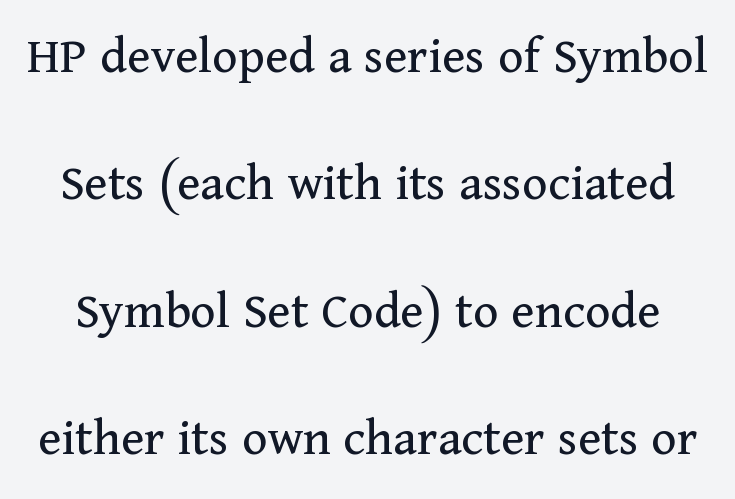
Q: Is the text bold? A: No.
Q: Is the text italic (slanted)? A: No, it is upright.
Q: Is the typeface a serif or a sans-serif typeface? A: Serif.
Q: Is the text underlined? A: No.
Q: Is the spacing between letters normal or unusually wide? A: Normal.
Q: Is the spacing between lines tight, normal or loose? A: Loose.
Q: Width (condensed, normal, or wide)? A: Normal.
Q: Stroke contrast? A: Medium.
Q: x-height? A: Medium.
Q: Monospaced? A: No.
